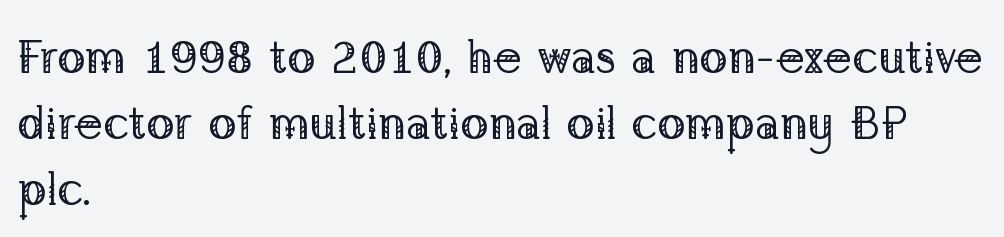
{"serif": "yes", "italic": "no", "bold": "no", "weight": "regular", "width": "normal", "stroke_contrast": "low", "x_height": "medium", "monospaced": "no", "underline": "no", "align": "left", "line_spacing": "normal", "line_spacing_ratio": 1.4, "letter_spacing": "normal", "letter_spacing_em": 0.0, "glyph_px": 47}
